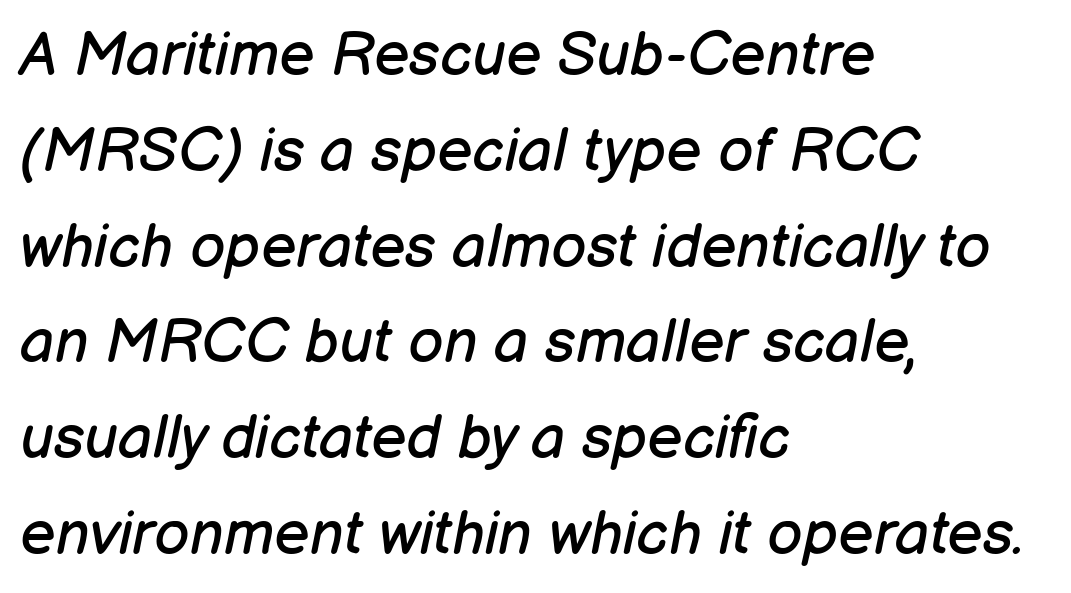
The face used here is proportionally spaced, like ordinary book or web type. A typesetter would call this leading conventional body-copy spacing. Italic: yes, the glyphs are oblique. This reads as an unemphasized weight, regular at the heaviest. Glyph-to-glyph distance matches everyday printed text.
